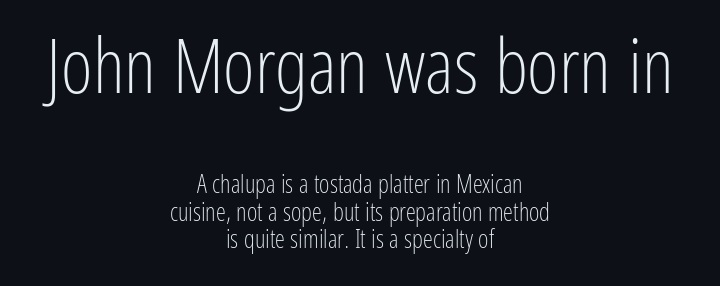
Compared with a flush-left layout, this one balances lines on the center instead. Varying glyph widths throughout — classic text-font behaviour. Honestly, the letter spacing is just normal — you wouldn't notice it. I'd call this a sans setting — the letters go barefoot. Just letters on the line, the space beneath them empty. Horizontal bands of white between lines are thin slivers.
